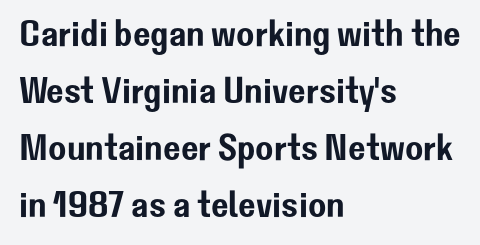
Q: Is the text italic (slanted)? A: No, it is upright.
Q: Is the typeface a serif or a sans-serif typeface? A: Sans-serif.
Q: Is the text underlined? A: No.
Q: How is the paragraph aligned? A: Left-aligned.
Q: Is the spacing between letters normal or unusually wide? A: Normal.
Q: Is the spacing between lines tight, normal or loose? A: Normal.
Q: Width (condensed, normal, or wide)? A: Normal.
Q: Stroke contrast? A: Low.
Q: x-height? A: Medium.
Q: Monospaced? A: No.
